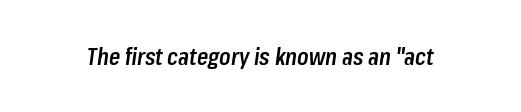
Italic? Definitely — the glyphs are oblique. Lines of text with bare space underneath. This sample uses plain, unmodified letter spacing. I'd describe the lettering as semibold — firm but not a full bold.
